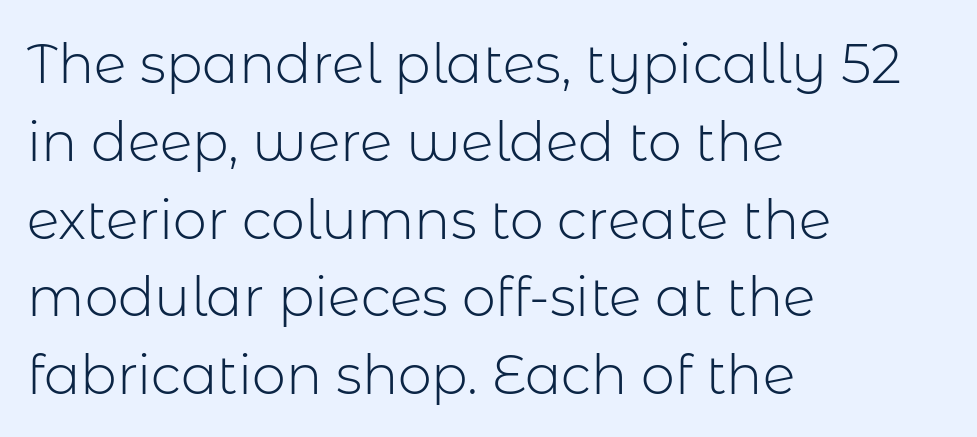
This sample uses plain, unmodified letter spacing. Note the varied advance widths — an 'i' is clearly narrower than an 'm'. The words here are not underlined. Every character sits straight up, as roman type does. Stems and bowls with no extra thickness — not bold. Grotesque or geometric, the face here clearly has no serifs.
